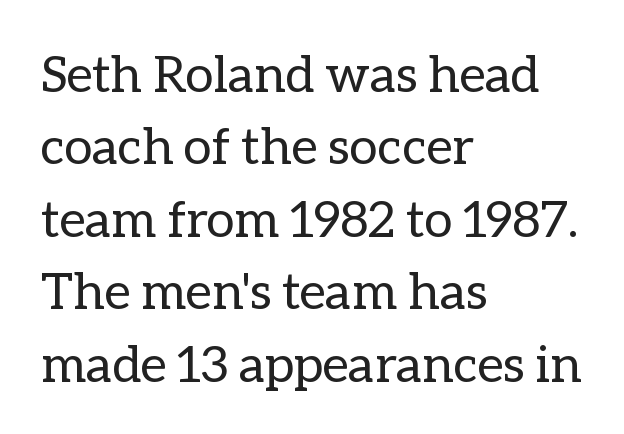
{"italic": "no", "bold": "no", "weight": "regular", "width": "normal", "stroke_contrast": "low", "x_height": "medium", "monospaced": "no", "underline": "no", "align": "left", "line_spacing": "normal", "line_spacing_ratio": 1.42, "letter_spacing": "normal", "letter_spacing_em": 0.0, "glyph_px": 51}
